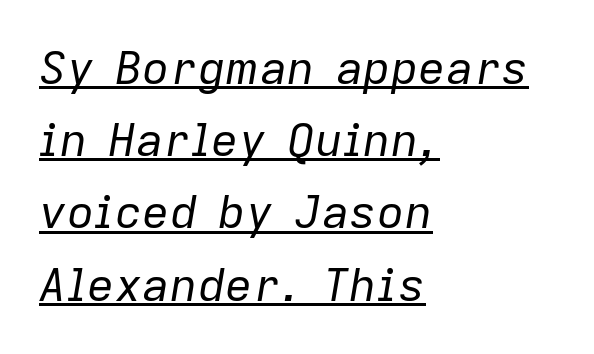
Q: Is the text bold? A: No.
Q: Is the text italic (slanted)? A: Yes, it leans right by about 9 degrees.
Q: Is the text underlined? A: Yes.
Q: How is the paragraph aligned? A: Left-aligned.
Q: Is the spacing between letters normal or unusually wide? A: Normal.
Q: Is the spacing between lines tight, normal or loose? A: Normal.
Q: Width (condensed, normal, or wide)? A: Normal.
Q: Stroke contrast? A: Low.
Q: x-height? A: Medium.
Q: Monospaced? A: No.
